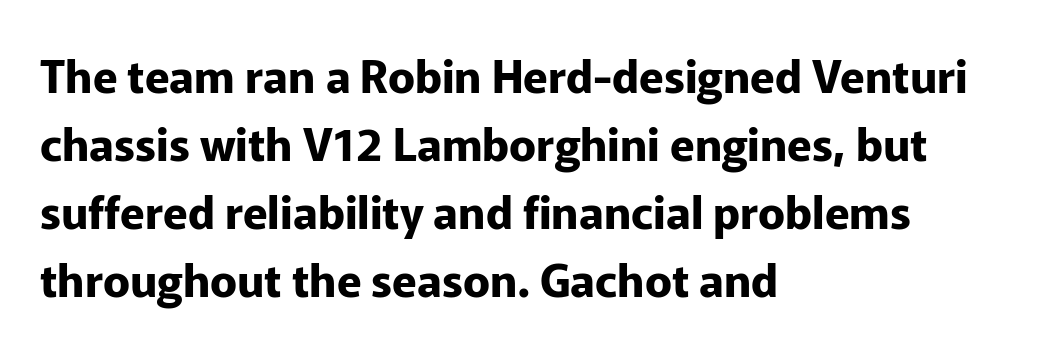
The letters are bold, with thick, heavy strokes. The glyphs are unaccompanied by any horizontal stroke below them. Character widths vary here, with narrow letters taking less room than wide ones. Every stem runs plumb, perpendicular to the baseline.
